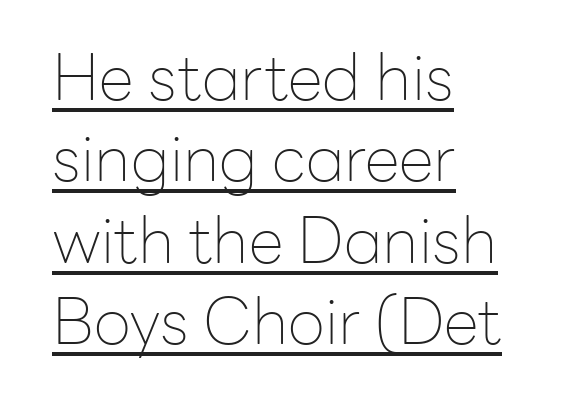
{"serif": "no", "italic": "no", "bold": "no", "weight": "thin", "width": "normal", "stroke_contrast": "low", "x_height": "medium", "monospaced": "no", "underline": "yes", "align": "left", "line_spacing": "normal", "line_spacing_ratio": 1.27, "letter_spacing": "normal", "letter_spacing_em": 0.0, "glyph_px": 64}
